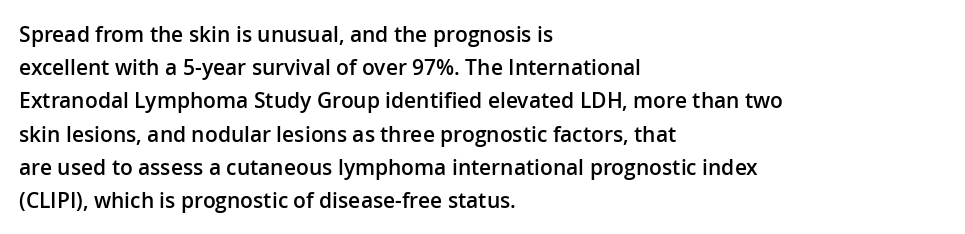
{"italic": "no", "bold": "semi", "underline": "no", "align": "left", "line_spacing": "normal", "line_spacing_ratio": 1.58, "letter_spacing": "normal", "letter_spacing_em": 0.0, "glyph_px": 21}
